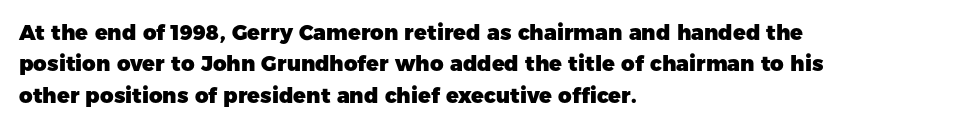
Q: Is the text bold? A: Yes.
Q: Is the text italic (slanted)? A: No, it is upright.
Q: Is the text underlined? A: No.
Q: How is the paragraph aligned? A: Left-aligned.
Q: Is the spacing between letters normal or unusually wide? A: Normal.
Q: Is the spacing between lines tight, normal or loose? A: Normal.
